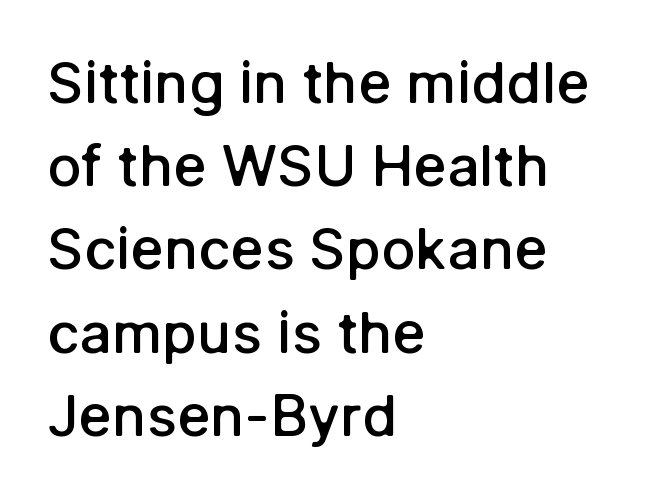
{"serif": "no", "italic": "no", "bold": "semi", "weight": "semibold", "width": "normal", "stroke_contrast": "low", "x_height": "medium", "monospaced": "no", "underline": "no", "align": "left", "line_spacing": "normal", "line_spacing_ratio": 1.46, "letter_spacing": "normal", "letter_spacing_em": 0.0, "glyph_px": 57}
